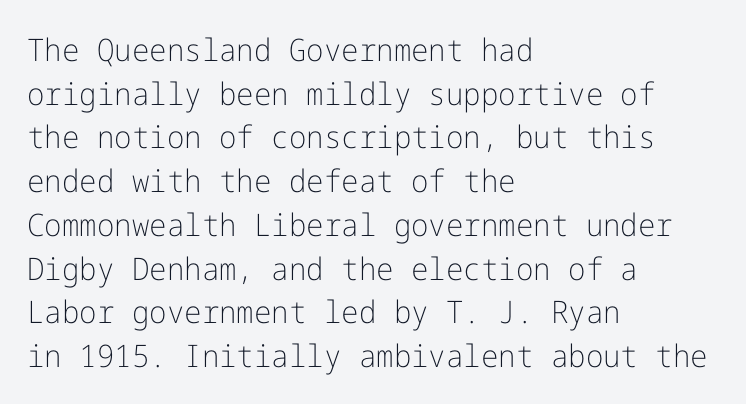
{"serif": "no", "italic": "no", "bold": "no", "weight": "light", "width": "normal", "stroke_contrast": "low", "x_height": "medium", "underline": "no", "align": "left", "line_spacing": "normal", "line_spacing_ratio": 1.41, "letter_spacing": "normal", "letter_spacing_em": 0.0, "glyph_px": 31}
